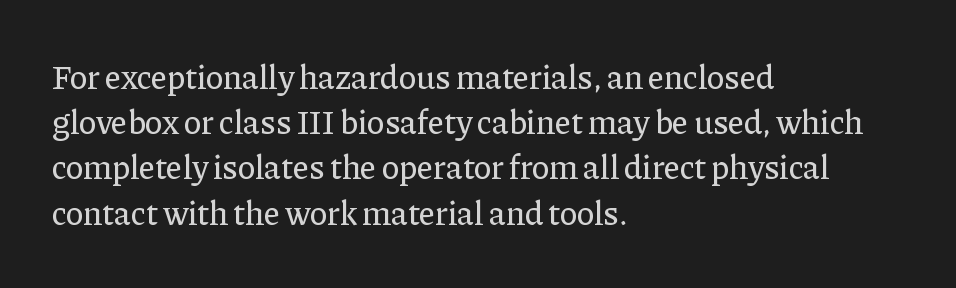
{"serif": "yes", "italic": "no", "width": "normal", "stroke_contrast": "low", "x_height": "medium", "monospaced": "no", "underline": "no", "align": "left", "line_spacing": "normal", "line_spacing_ratio": 1.37, "letter_spacing": "normal", "letter_spacing_em": 0.0, "glyph_px": 33}
